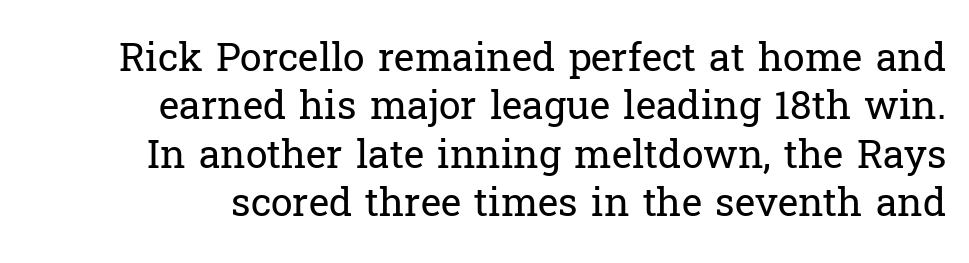
{"serif": "yes", "italic": "no", "bold": "no", "weight": "regular", "width": "normal", "stroke_contrast": "low", "x_height": "medium", "monospaced": "no", "underline": "no", "line_spacing_ratio": 1.24, "letter_spacing": "normal", "letter_spacing_em": 0.0, "glyph_px": 39}
